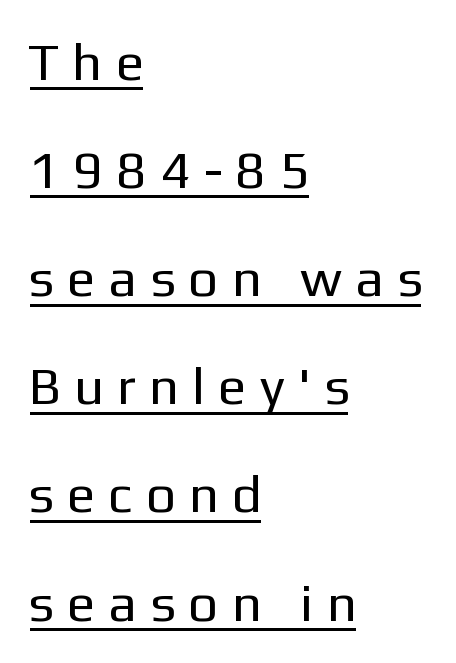
The image shows 53 px regular-weight sans-serif type, upright; set left-aligned, loose line spacing (2.04x), unusually wide letter spacing (+0.32 em), underlined; low stroke contrast and a medium x-height.
